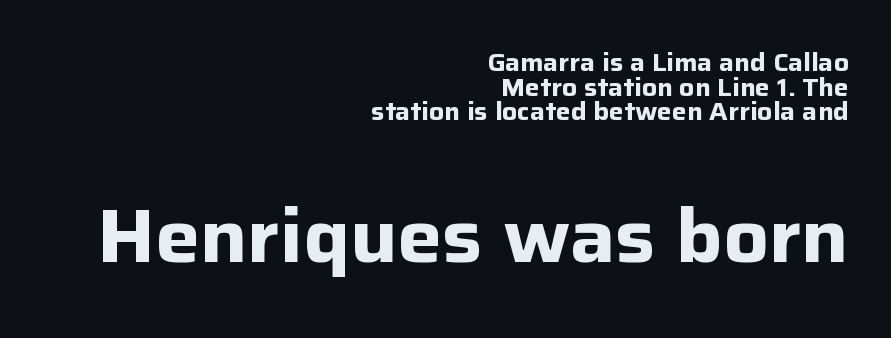
{"serif": "no", "italic": "no", "bold": "yes", "weight": "bold", "width": "normal", "stroke_contrast": "low", "x_height": "medium", "monospaced": "no", "underline": "no", "align": "right", "line_spacing": "tight", "line_spacing_ratio": 0.99, "letter_spacing": "normal", "letter_spacing_em": 0.0, "larger_block": "second", "size_ratio": 3.0, "glyph_px": 75}
